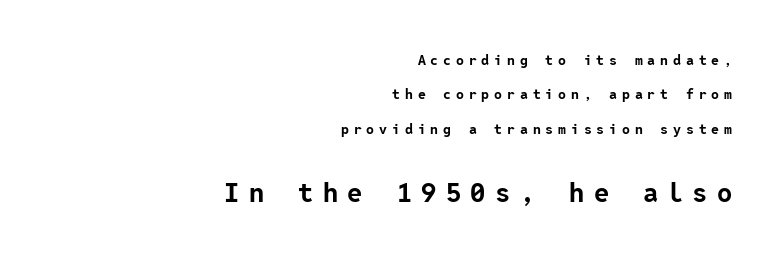
Is the block centered? No — it sits flush against the right margin. Here the second block reads like a headline and the first like body copy. The block of text is sparse from top to bottom, with ample space between rows. Compared with typical body copy, the letter spacing here is much looser. The specimen reads as upright at a glance. Each glyph is drawn with heavy, bold strokes.
